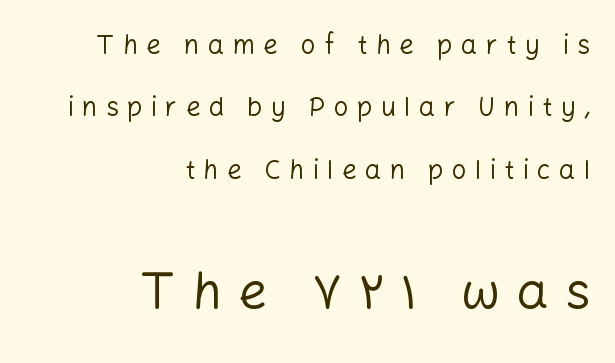
The image shows 51 px regular-weight sans-serif type, upright; set right-aligned, loose line spacing (2.4x), unusually wide letter spacing (+0.32 em), not underlined; the second (bottom) block is 1.96x larger; low stroke contrast and a medium x-height.
